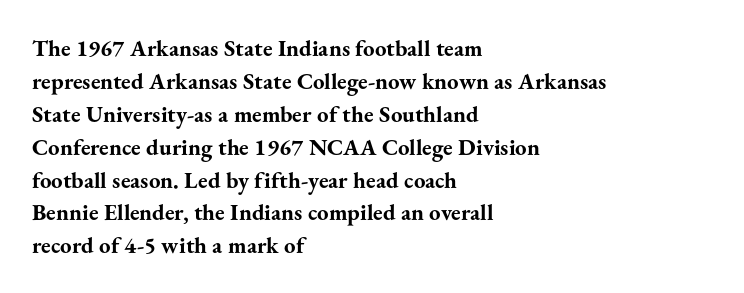
The image shows 23 px bold type, upright; set left-aligned, normal line spacing (1.43x), normal letter spacing, not underlined.
